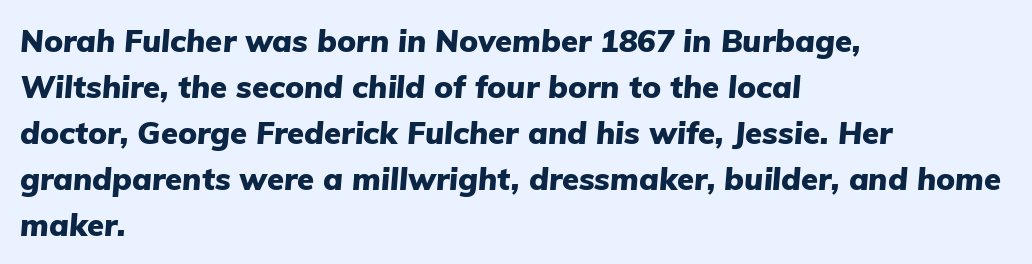
Rows of type keep a routine distance in the vertical direction. Has an underline been added? It has not. The rendering uses natural spacing where letterforms have individual widths. The letters are bold, with thick, heavy strokes. One-word summary of the alignment: left. Italic: yes, the glyphs are oblique.
